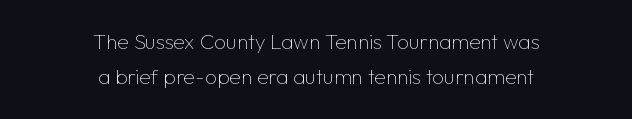
The image shows 21 px text type, upright; set centered, normal line spacing (1.68x), normal letter spacing, not underlined.
